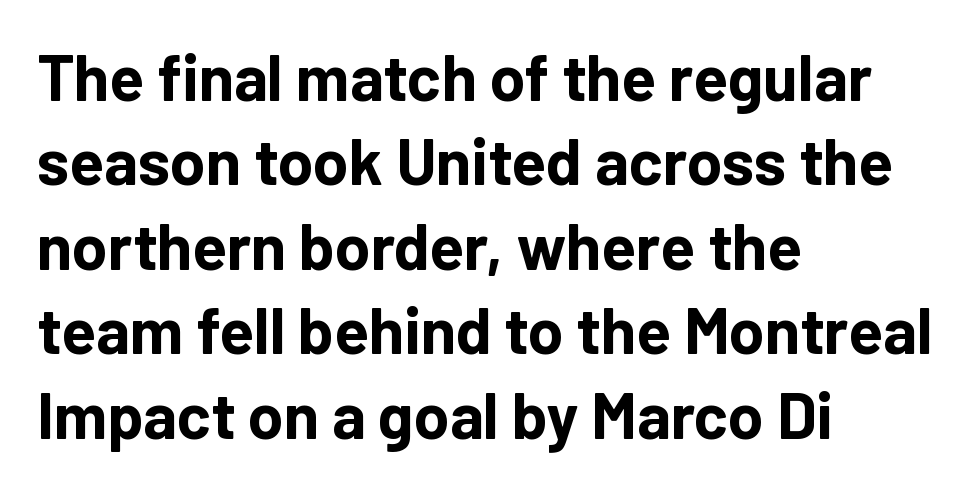
{"serif": "no", "italic": "no", "bold": "yes", "weight": "bold", "width": "normal", "stroke_contrast": "low", "x_height": "medium", "monospaced": "no", "underline": "no", "align": "left", "line_spacing": "normal", "line_spacing_ratio": 1.32, "letter_spacing": "normal", "letter_spacing_em": 0.0, "glyph_px": 64}
